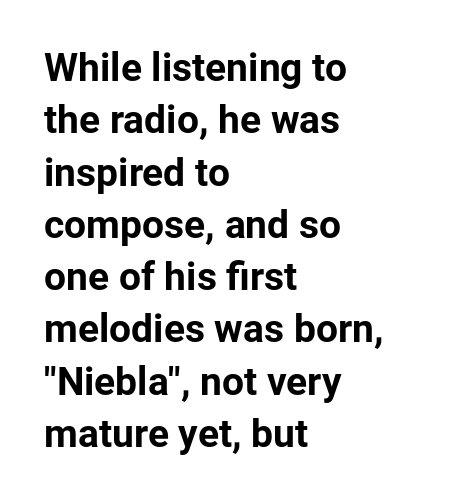
The image shows 39 px bold sans-serif type, upright; set left-aligned, normal line spacing (1.34x), normal letter spacing, not underlined; low stroke contrast and a medium x-height.
